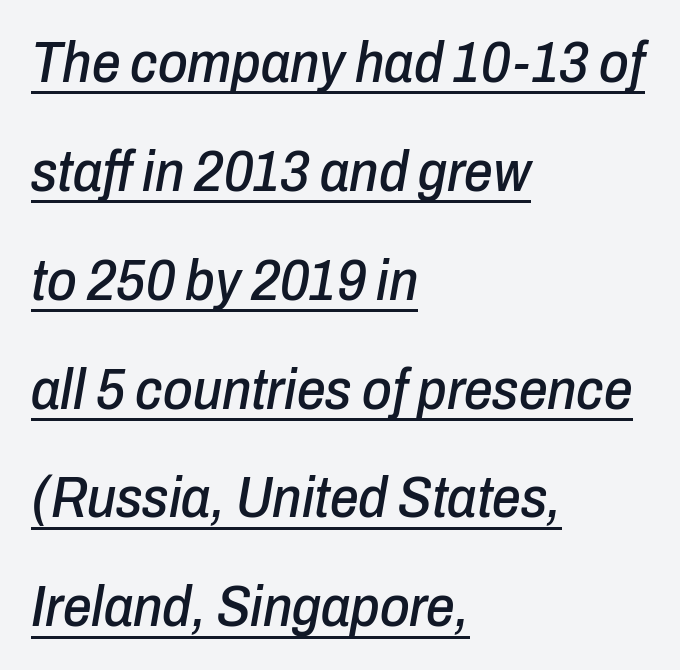
Compared with a centered layout, this one pins lines to the left instead. The passage shown has conventional tracking throughout. The lines are spread far apart with generous leading. Posture: slanted. Each letter keeps its own natural width here, so spacing adapts to shape. Check the space under the baseline: a stroke is drawn there.
